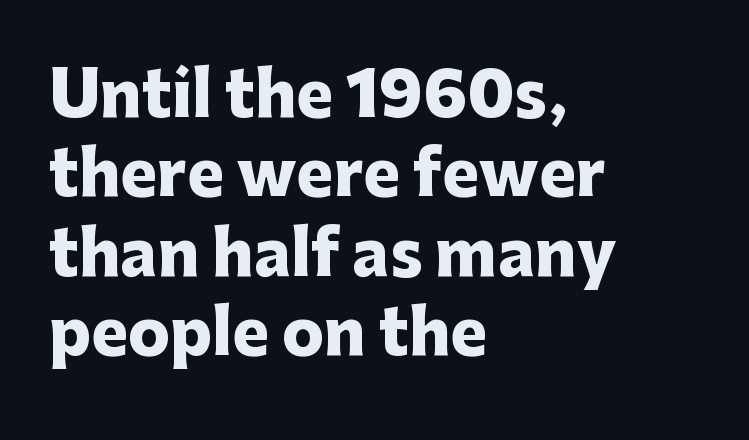
Q: Is the text bold? A: Yes.
Q: Is the text italic (slanted)? A: No, it is upright.
Q: Is the typeface a serif or a sans-serif typeface? A: Sans-serif.
Q: Is the text underlined? A: No.
Q: How is the paragraph aligned? A: Left-aligned.
Q: Is the spacing between letters normal or unusually wide? A: Normal.
Q: Is the spacing between lines tight, normal or loose? A: Normal.
Q: Width (condensed, normal, or wide)? A: Normal.
Q: Stroke contrast? A: Low.
Q: x-height? A: Medium.
Q: Monospaced? A: No.
